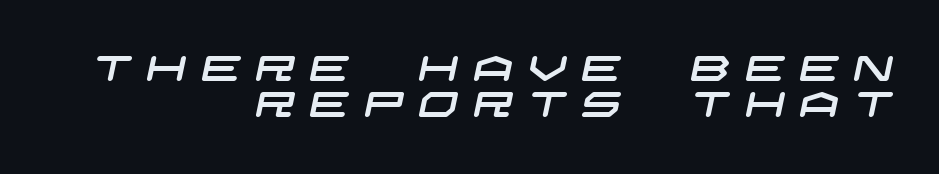
Q: Is the typeface a serif or a sans-serif typeface? A: Sans-serif.
Q: Is the text underlined? A: No.
Q: How is the paragraph aligned? A: Right-aligned.
Q: Is the spacing between letters normal or unusually wide? A: Unusually wide.
Q: Is the spacing between lines tight, normal or loose? A: Tight.
Q: Width (condensed, normal, or wide)? A: Wide.
Q: Stroke contrast? A: Low.
Q: x-height? A: Large.
